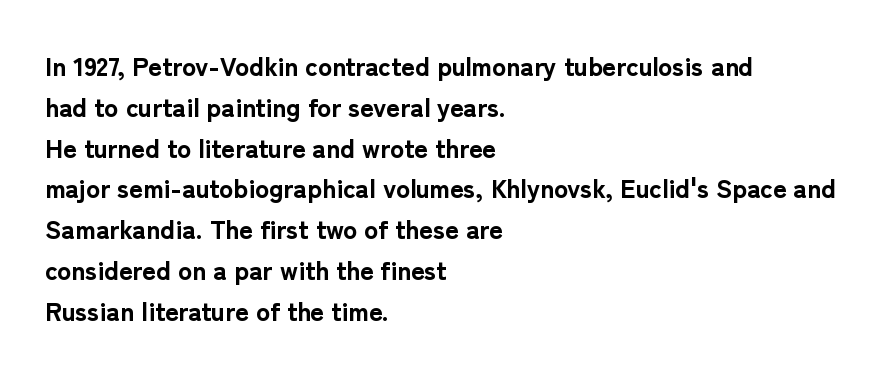
The image shows 26 px bold type, upright; set left-aligned, normal line spacing (1.57x), normal letter spacing, not underlined.
